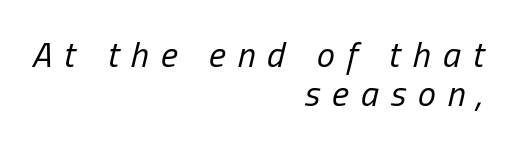
Ink coverage per letter is moderate at most. Leftover space on each line is placed entirely before the opening word. Look at the tracking — it's clearly loosened, letters drifting apart. Style check: oblique. Just letters on the line, the space beneath them empty.
